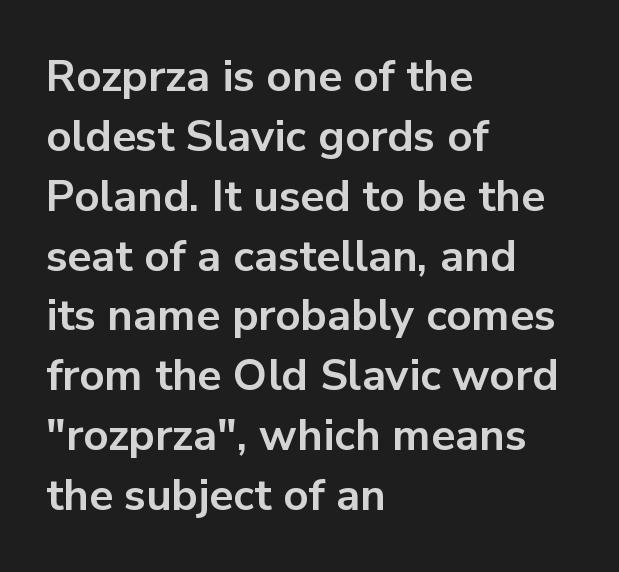
{"serif": "no", "italic": "no", "bold": "yes", "weight": "bold", "width": "normal", "stroke_contrast": "low", "x_height": "medium", "monospaced": "no", "underline": "no", "align": "left", "line_spacing": "normal", "line_spacing_ratio": 1.36, "letter_spacing": "normal", "letter_spacing_em": 0.0, "glyph_px": 44}
